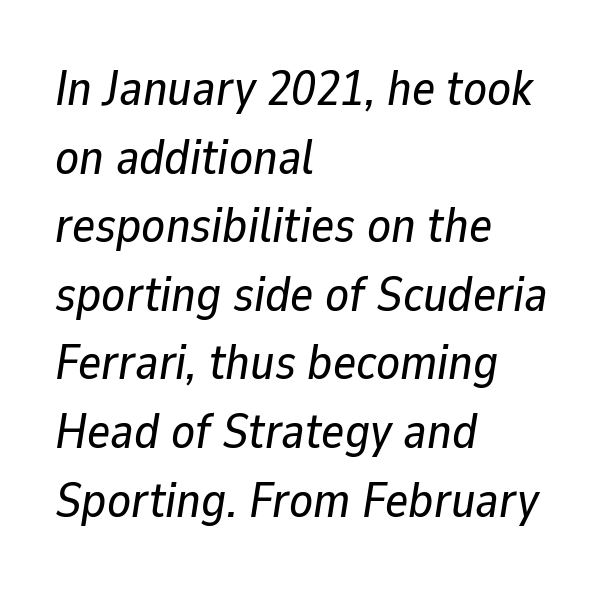
{"italic": "yes", "lean": "right", "slant_degrees": 9, "width": "normal", "stroke_contrast": "low", "x_height": "medium", "monospaced": "no", "underline": "no", "align": "left", "line_spacing": "normal", "line_spacing_ratio": 1.4, "letter_spacing": "normal", "letter_spacing_em": 0.0, "glyph_px": 49}
